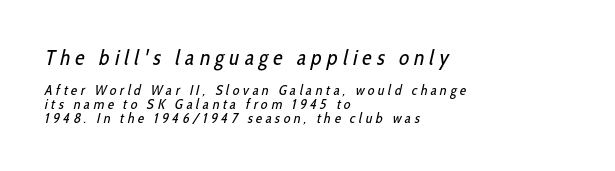
The image shows 21 px text type; set left-aligned, tight line spacing (0.98x), unusually wide letter spacing (+0.25 em), not underlined; the first (top) block is 1.5x larger.
